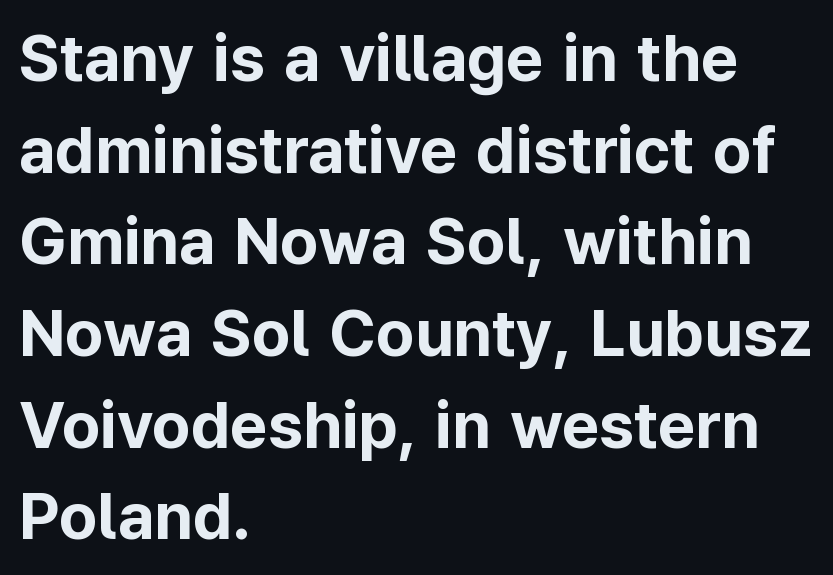
{"serif": "no", "italic": "no", "bold": "yes", "weight": "bold", "width": "normal", "stroke_contrast": "low", "x_height": "medium", "monospaced": "no", "underline": "no", "align": "left", "line_spacing": "normal", "line_spacing_ratio": 1.41, "letter_spacing": "normal", "letter_spacing_em": 0.0, "glyph_px": 65}
